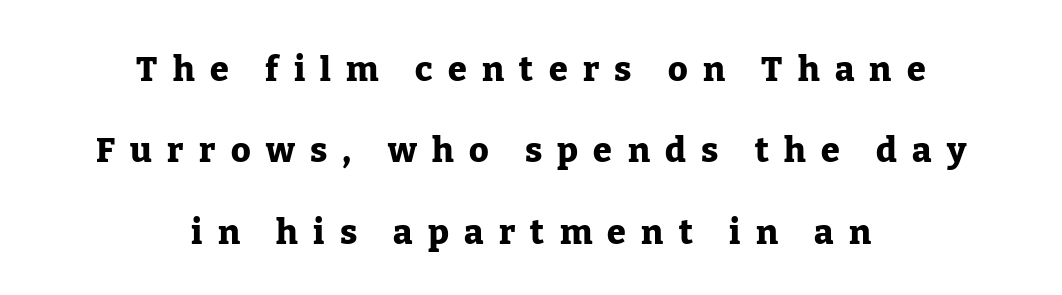
{"serif": "yes", "italic": "no", "bold": "yes", "weight": "heavy", "width": "normal", "stroke_contrast": "low", "x_height": "medium", "monospaced": "no", "underline": "no", "align": "center", "line_spacing": "loose", "line_spacing_ratio": 2.39, "letter_spacing": "wide", "letter_spacing_em": 0.45, "glyph_px": 34}
